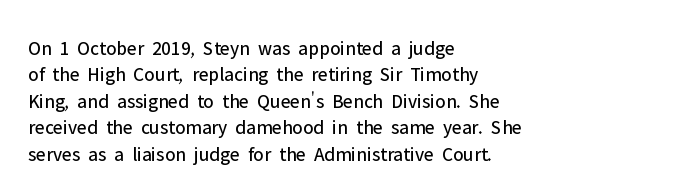
Characters remain perfectly vertical along every line. Rows of type keep a routine distance in the vertical direction. The face looks like a standard text weight, possibly lighter. Letter spacing: default. Each row of text sits above clean, open space.
